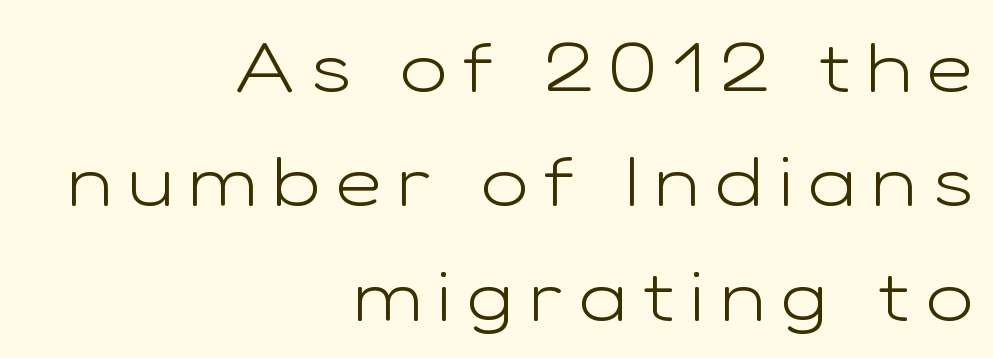
The image shows 71 px light, wide sans-serif type, upright; set right-aligned, normal line spacing (1.61x), unusually wide letter spacing (+0.22 em), not underlined; low stroke contrast and a medium x-height.
